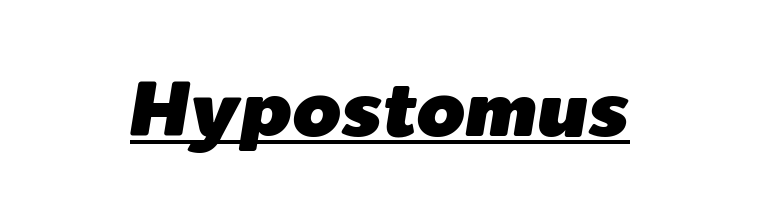
Each line of the rendering has a horizontal stroke beneath the glyphs. This rendering leaves character spacing at its baseline value. The font's italic variant was chosen for this text. The letters advance in unequal steps, a hallmark of proportional type.
